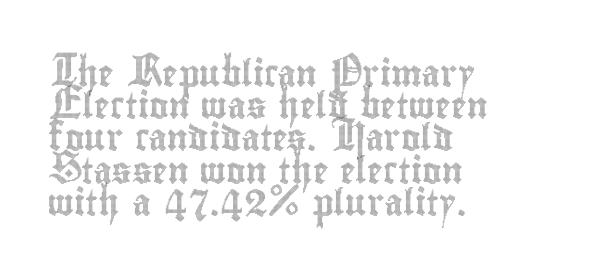
Q: Is the text italic (slanted)? A: No, it is upright.
Q: Is the text underlined? A: No.
Q: How is the paragraph aligned? A: Left-aligned.
Q: Is the spacing between letters normal or unusually wide? A: Normal.
